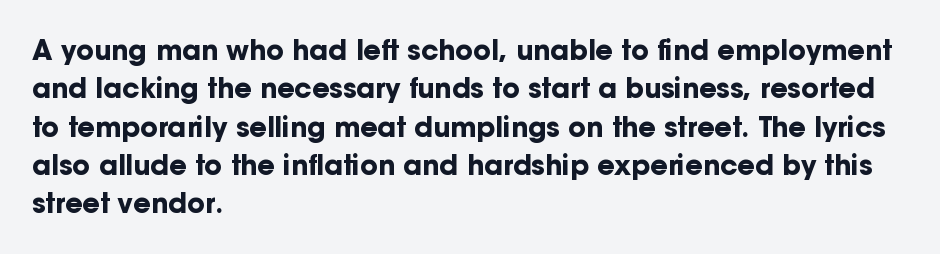
Q: Is the text bold? A: Yes.
Q: Is the text italic (slanted)? A: No, it is upright.
Q: Is the text underlined? A: No.
Q: How is the paragraph aligned? A: Left-aligned.
Q: Is the spacing between letters normal or unusually wide? A: Normal.
Q: Is the spacing between lines tight, normal or loose? A: Normal.
